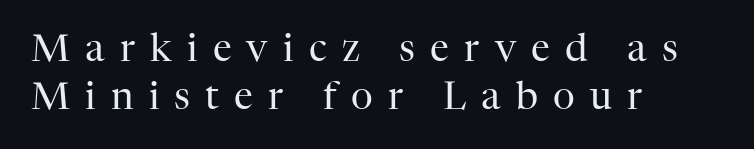
The image shows 38 px regular-weight serif type, upright; set left-aligned, normal line spacing (1.26x), unusually wide letter spacing (+0.4 em), not underlined; high stroke contrast and a medium x-height.
